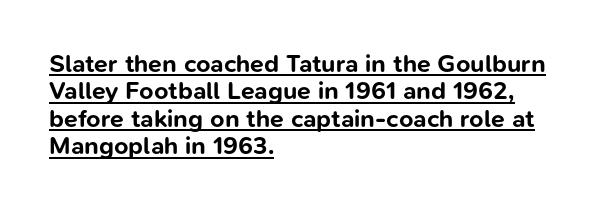
{"italic": "no", "bold": "yes", "underline": "yes", "align": "left", "line_spacing": "tight", "line_spacing_ratio": 1.1, "letter_spacing": "normal", "letter_spacing_em": 0.0, "glyph_px": 25}
